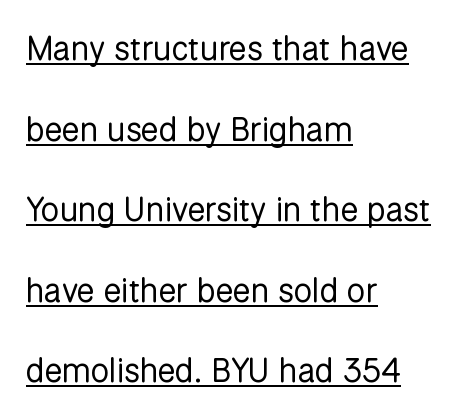
Like a heading marked for emphasis, these lines bear an underscore. There is no visible air inserted between adjacent glyphs. This is sans-serif lettering, the kind often seen on screens and signage. The letters advance in unequal steps, a hallmark of proportional type. The space between consecutive lines is lavish. Vertical stems look standard width or narrower in stroke.
